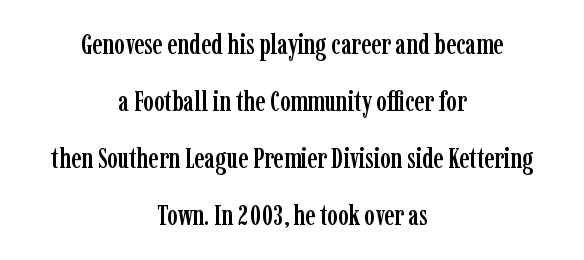
The image shows 28 px condensed serif type, upright; set centered, loose line spacing (2.04x), normal letter spacing, not underlined; low stroke contrast and a medium x-height.
